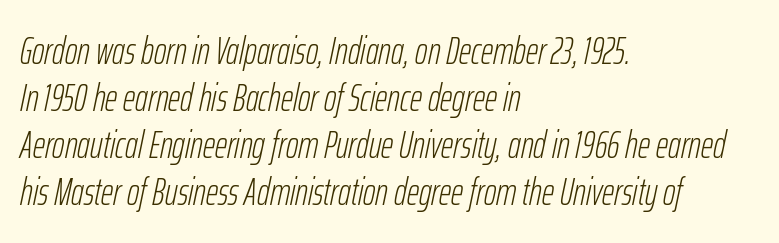
Does extra space separate the letters? No, they use regular spacing. Is this a fixed-width face? No — the glyphs have proportional, varying widths. The font is comparable to plain body text, perhaps lighter. Emphasis-style slanted type is in use.
